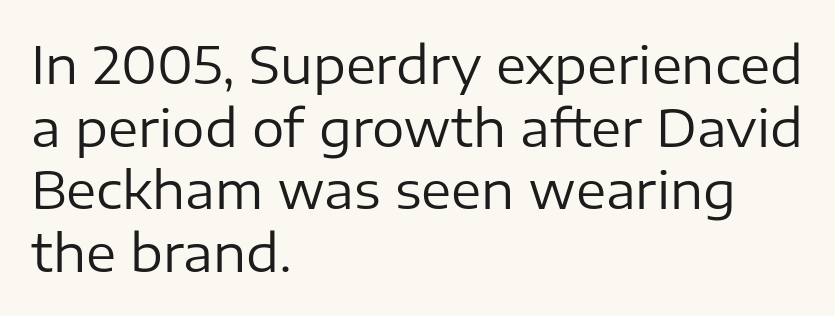
Q: Is the text bold? A: No.
Q: Is the text italic (slanted)? A: No, it is upright.
Q: Is the typeface a serif or a sans-serif typeface? A: Sans-serif.
Q: Is the text underlined? A: No.
Q: How is the paragraph aligned? A: Left-aligned.
Q: Is the spacing between letters normal or unusually wide? A: Normal.
Q: Width (condensed, normal, or wide)? A: Normal.
Q: Stroke contrast? A: Low.
Q: x-height? A: Medium.
Q: Monospaced? A: No.
